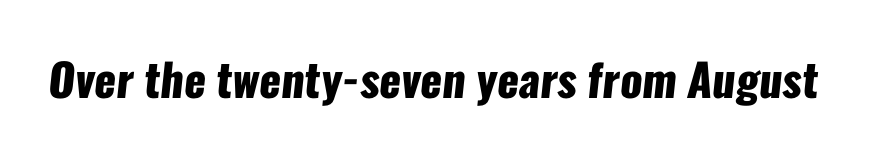
Each row of text sits above clean, open space. In terms of weight, the rendering is a true, heavy bold. Compared with typical body copy, the letter spacing here is the same. A typesetter would call this proportional, since set widths differ per character. Unlike a traditional serif, this face leaves its strokes unadorned.
